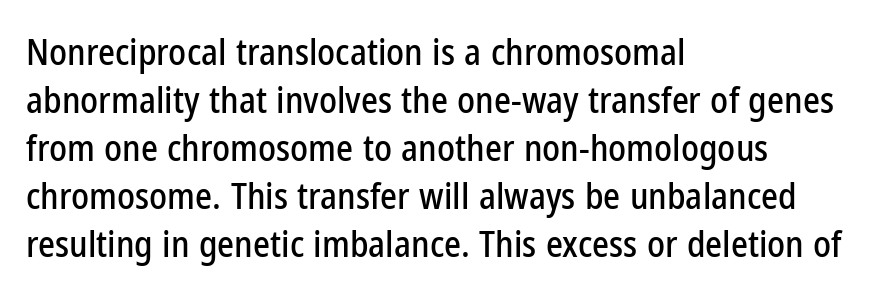
{"serif": "no", "italic": "no", "width": "condensed", "stroke_contrast": "low", "x_height": "medium", "monospaced": "no", "underline": "no", "align": "left", "line_spacing": "normal", "line_spacing_ratio": 1.33, "letter_spacing": "normal", "letter_spacing_em": 0.0, "glyph_px": 36}
